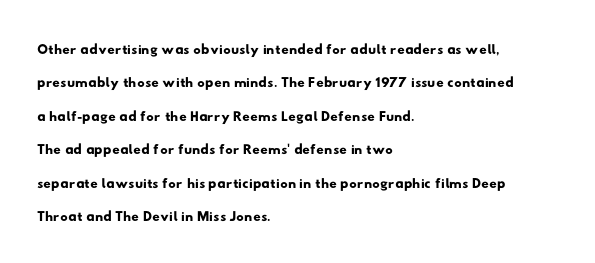
The image shows 21 px text type; set left-aligned, normal line spacing (1.59x), normal letter spacing, not underlined.
